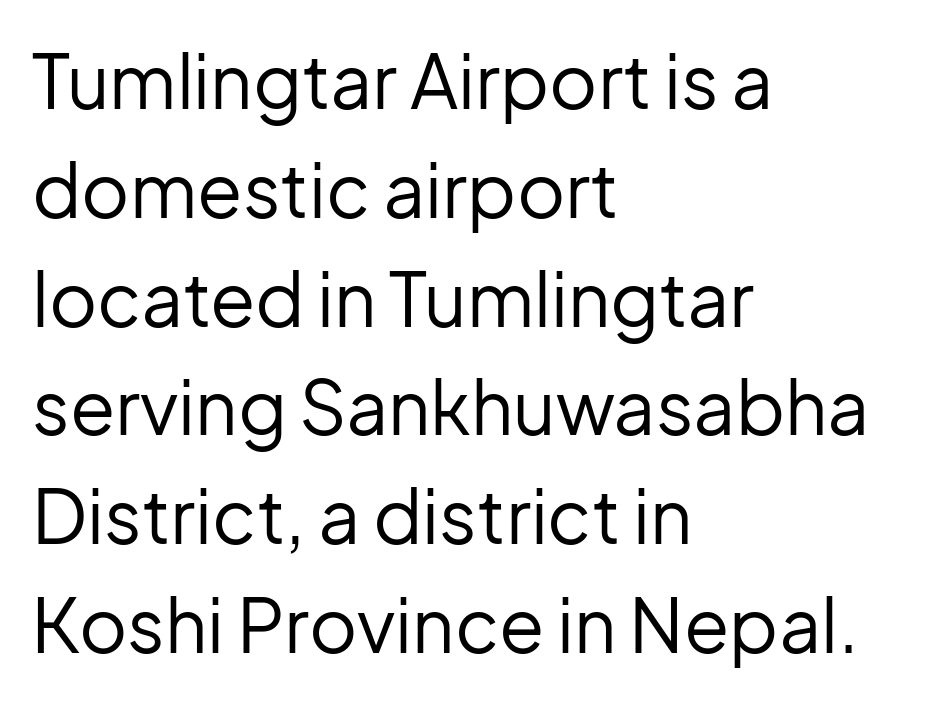
Students, note that the glyphs here touch the page at normal intervals. Horizontally, the lines are justified to the leading edge only. Style check: upright. How would I describe the line gaps? Plain and ordinary.
